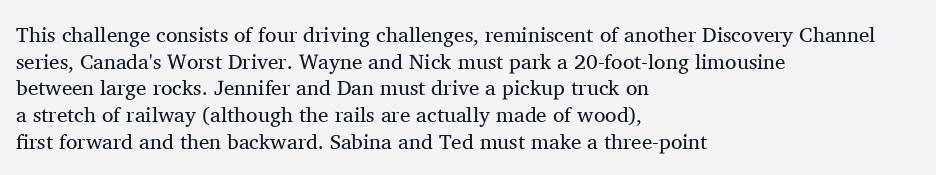
Summary of weight: not heavy and not bold. The vertical gap from one line to the next is medium. The type is set solid horizontally, with unmodified tracking. No italicization has been applied; the sample stays upright. The paragraph shown leans on its left margin. The gap between lines stays unmarked.
